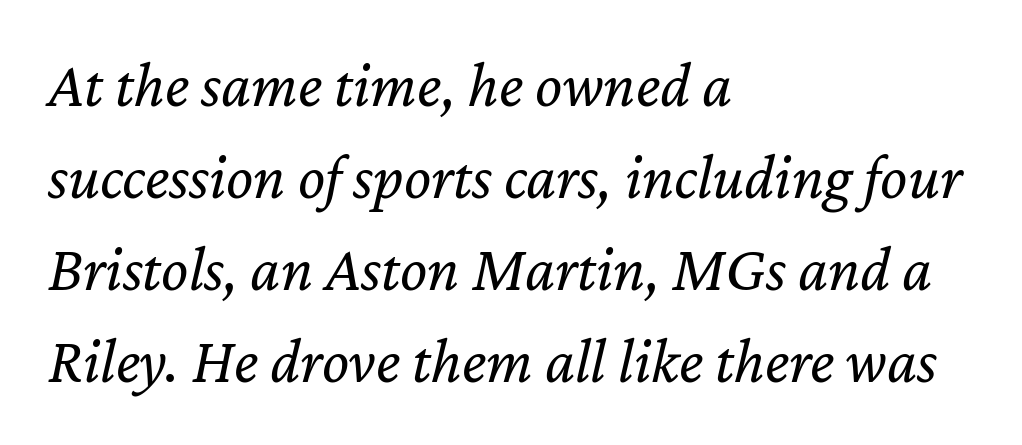
Q: Is the text bold? A: No.
Q: Is the text italic (slanted)? A: Yes, it leans right by about 12 degrees.
Q: Is the text underlined? A: No.
Q: How is the paragraph aligned? A: Left-aligned.
Q: Is the spacing between letters normal or unusually wide? A: Normal.
Q: Is the spacing between lines tight, normal or loose? A: Normal.
Q: Width (condensed, normal, or wide)? A: Normal.
Q: Stroke contrast? A: Low.
Q: x-height? A: Medium.
Q: Monospaced? A: No.
